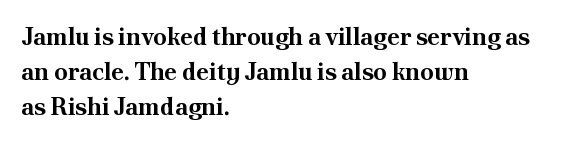
Q: Is the text bold? A: Yes.
Q: Is the text italic (slanted)? A: No, it is upright.
Q: Is the text underlined? A: No.
Q: How is the paragraph aligned? A: Left-aligned.
Q: Is the spacing between letters normal or unusually wide? A: Normal.
Q: Is the spacing between lines tight, normal or loose? A: Normal.
